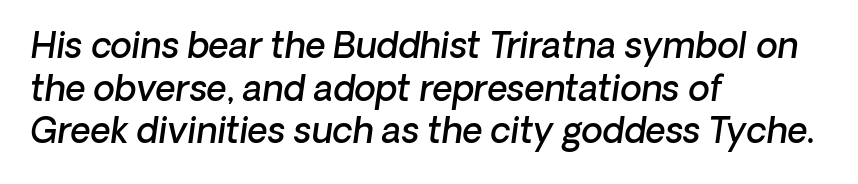
The image shows 35 px semibold type, italic (leaning right); set left-aligned, line spacing 1.22x, normal letter spacing, not underlined; low stroke contrast and a medium x-height.
